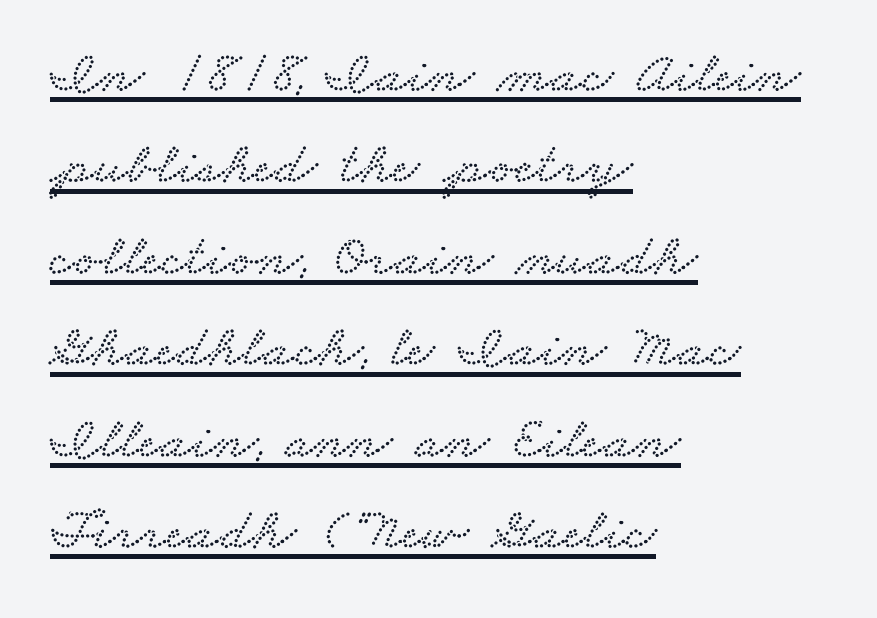
{"serif": "yes", "width": "wide", "stroke_contrast": "low", "x_height": "small", "monospaced": "no", "underline": "yes", "align": "left", "line_spacing": "normal", "line_spacing_ratio": 1.55, "letter_spacing": "normal", "letter_spacing_em": 0.0, "glyph_px": 59}
